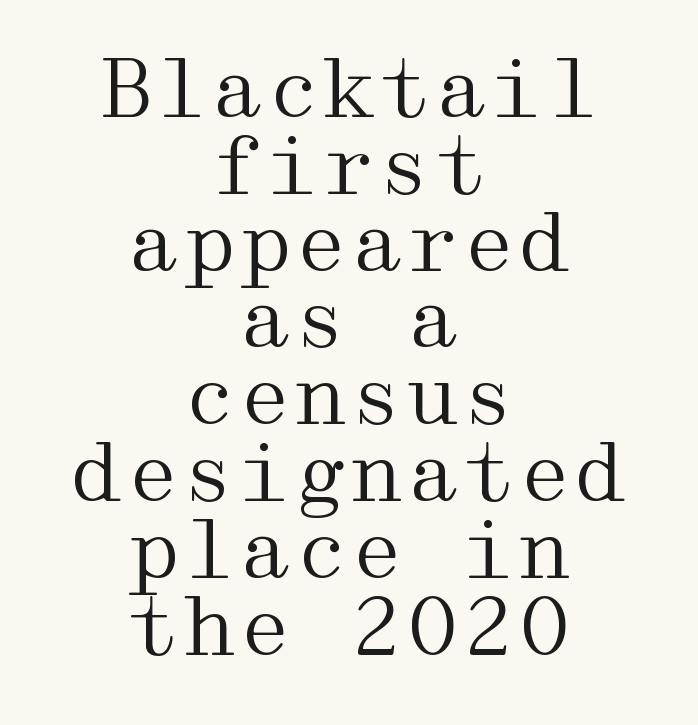
Q: Is the text bold? A: No.
Q: Is the text italic (slanted)? A: No, it is upright.
Q: Is the typeface a serif or a sans-serif typeface? A: Serif.
Q: Is the text underlined? A: No.
Q: How is the paragraph aligned? A: Centered.
Q: Is the spacing between letters normal or unusually wide? A: Normal.
Q: Is the spacing between lines tight, normal or loose? A: Tight.
Q: Width (condensed, normal, or wide)? A: Wide.
Q: Stroke contrast? A: Medium.
Q: x-height? A: Medium.
